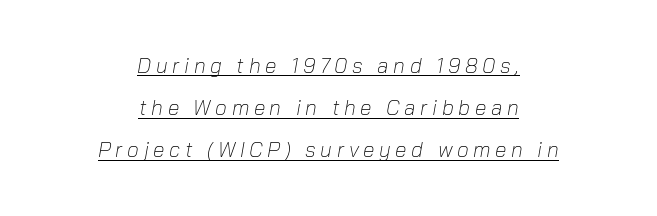
Notice the wide empty band between every row — that's loose leading. Italic: yes, the glyphs are oblique. Notice how a bar underscores the lettering throughout. Horizontal alignment here is central, giving a formal, balanced look. The type is letterspaced generously, with wide tracking.
